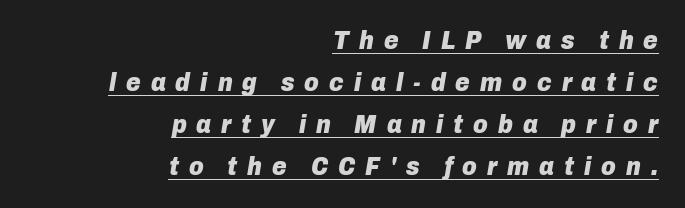
The image shows 25 px bold type, italic (leaning right); set right-aligned, normal line spacing (1.68x), unusually wide letter spacing (+0.4 em), underlined.
